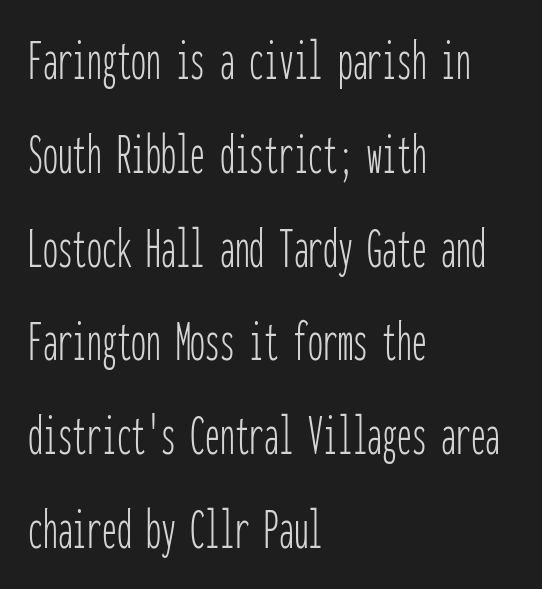
Q: Is the text bold? A: No.
Q: Is the text italic (slanted)? A: No, it is upright.
Q: Is the typeface a serif or a sans-serif typeface? A: Sans-serif.
Q: Is the text underlined? A: No.
Q: How is the paragraph aligned? A: Left-aligned.
Q: Is the spacing between letters normal or unusually wide? A: Normal.
Q: Is the spacing between lines tight, normal or loose? A: Normal.
Q: Width (condensed, normal, or wide)? A: Condensed.
Q: Stroke contrast? A: Low.
Q: x-height? A: Medium.
Q: Monospaced? A: Yes.
